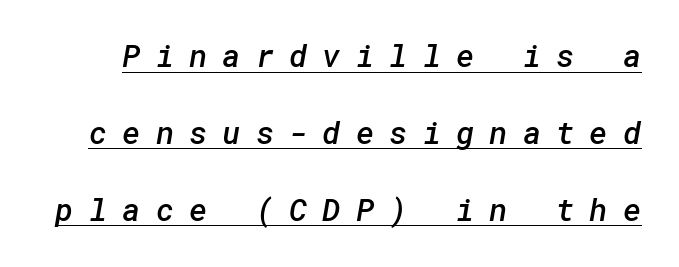
Looks like someone drew a line under every word here. I'd call this a sans setting — the letters go barefoot. You could fit nearly another row in the gap between these rows. Look at the tracking — it's clearly loosened, letters drifting apart.
